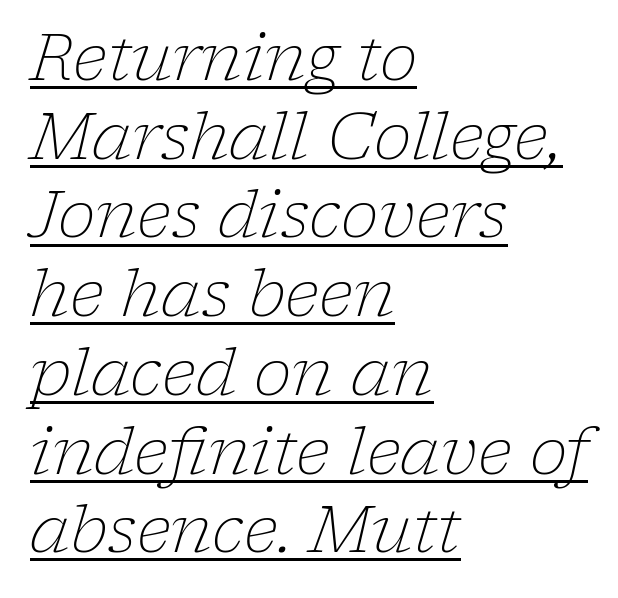
{"serif": "yes", "italic": "yes", "lean": "right", "slant_degrees": 17, "bold": "no", "weight": "light", "width": "normal", "stroke_contrast": "low", "x_height": "medium", "monospaced": "no", "underline": "yes", "align": "left", "line_spacing_ratio": 1.23, "letter_spacing": "normal", "letter_spacing_em": 0.0, "glyph_px": 64}
